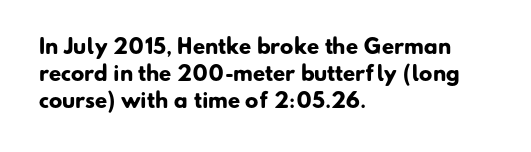
Does the leading feel generous? No, just average. The line texture is even and compact thanks to regular tracking. Typeset ragged right — the left edge is the straight one. Is the type bold? Yes — the strokes are clearly thick and heavy.
